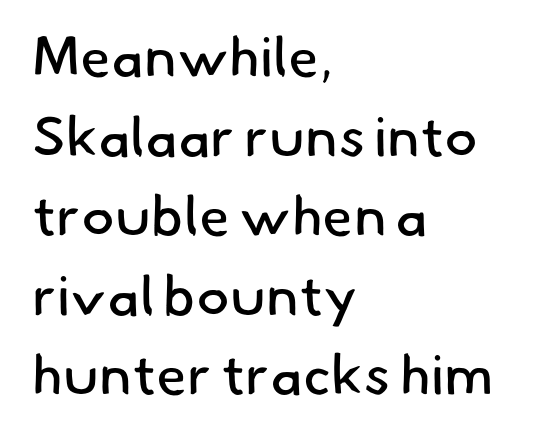
The image shows 56 px regular-weight sans-serif type; set left-aligned, normal line spacing (1.42x), normal letter spacing, not underlined; low stroke contrast and a small x-height.
